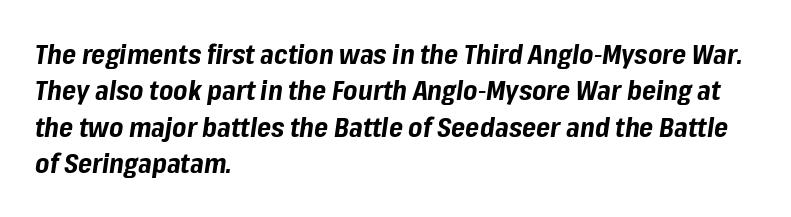
{"italic": "yes", "lean": "right", "slant_degrees": 8, "bold": "yes", "underline": "no", "align": "left", "line_spacing": "normal", "line_spacing_ratio": 1.35, "letter_spacing": "normal", "letter_spacing_em": 0.0, "glyph_px": 27}
